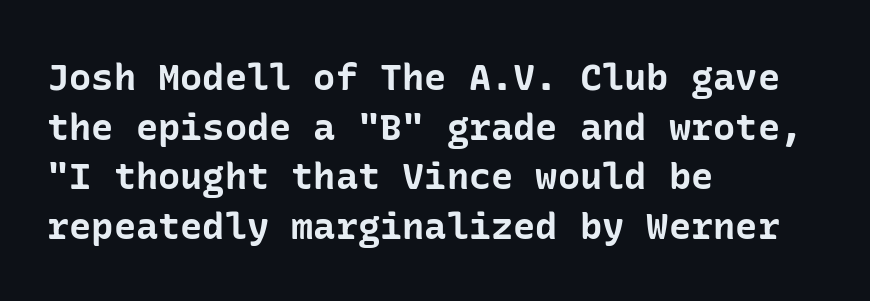
The image shows 37 px bold sans-serif type, upright; set left-aligned, normal line spacing (1.34x), normal letter spacing, not underlined; low stroke contrast and a medium x-height.
